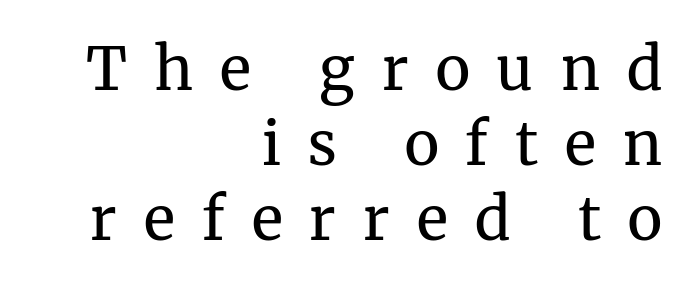
The image shows 59 px regular-weight serif type, upright; set right-aligned, normal line spacing (1.27x), unusually wide letter spacing (+0.46 em), not underlined; medium stroke contrast and a medium x-height.
